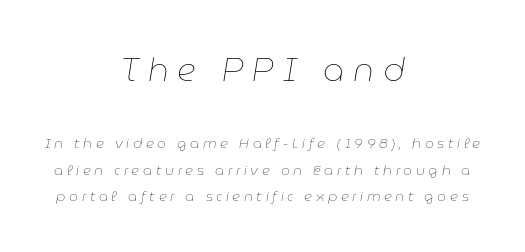
The image shows 33 px thin type, italic (leaning right); set centered, line spacing 1.88x, unusually wide letter spacing (+0.26 em), not underlined; the first (top) block is 2.36x larger; low stroke contrast and a medium x-height.
